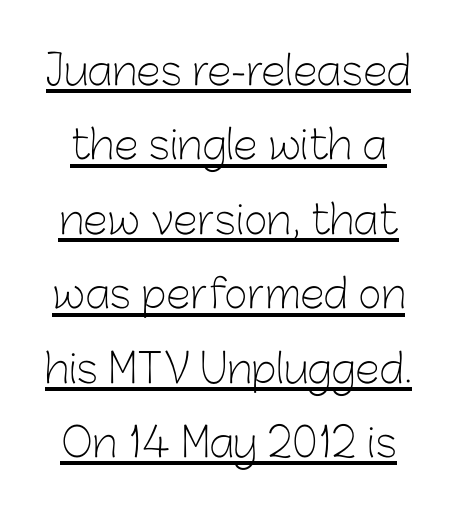
Q: Is the text bold? A: No.
Q: Is the text italic (slanted)? A: No, it is upright.
Q: Is the typeface a serif or a sans-serif typeface? A: Sans-serif.
Q: Is the text underlined? A: Yes.
Q: Is the spacing between letters normal or unusually wide? A: Normal.
Q: Width (condensed, normal, or wide)? A: Normal.
Q: Stroke contrast? A: Low.
Q: x-height? A: Medium.
Q: Monospaced? A: No.
